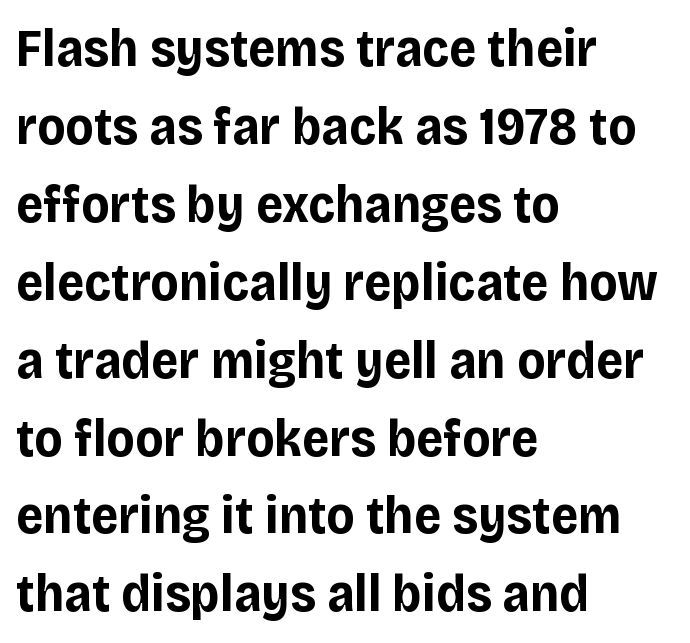
Q: Is the text bold? A: Yes.
Q: Is the text italic (slanted)? A: No, it is upright.
Q: Is the typeface a serif or a sans-serif typeface? A: Sans-serif.
Q: Is the text underlined? A: No.
Q: How is the paragraph aligned? A: Left-aligned.
Q: Is the spacing between letters normal or unusually wide? A: Normal.
Q: Is the spacing between lines tight, normal or loose? A: Normal.
Q: Width (condensed, normal, or wide)? A: Normal.
Q: Stroke contrast? A: Low.
Q: x-height? A: Large.
Q: Monospaced? A: No.
